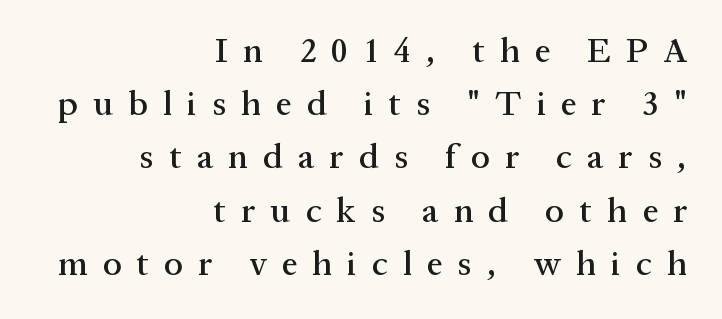
Q: Is the text italic (slanted)? A: No, it is upright.
Q: Is the typeface a serif or a sans-serif typeface? A: Serif.
Q: Is the text underlined? A: No.
Q: How is the paragraph aligned? A: Right-aligned.
Q: Is the spacing between letters normal or unusually wide? A: Unusually wide.
Q: Is the spacing between lines tight, normal or loose? A: Normal.
Q: Width (condensed, normal, or wide)? A: Normal.
Q: Stroke contrast? A: Medium.
Q: x-height? A: Medium.
Q: Monospaced? A: No.
